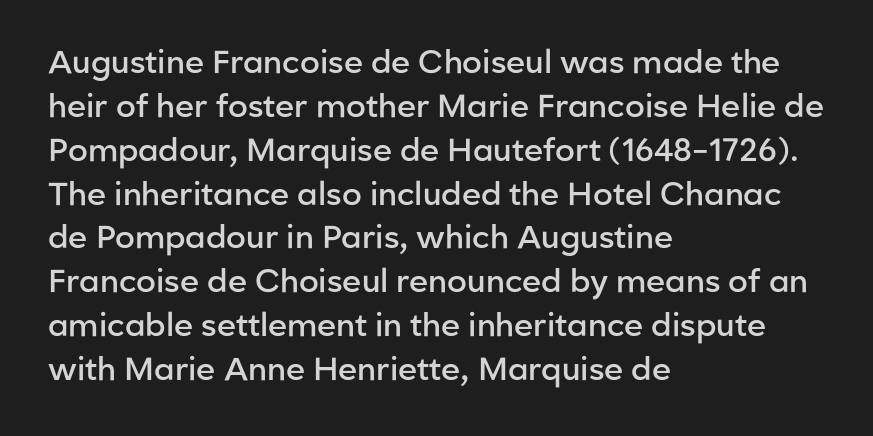
This sample uses an upright cut, with every glyph sitting square on the baseline. Left-aligned paragraph, ragged on the right. Descenders hang freely into open space. Is this a fixed-width face? No — the glyphs have proportional, varying widths. Moderately thickened strokes mark this as semibold type. Students, note that the glyphs here touch the page at normal intervals.
